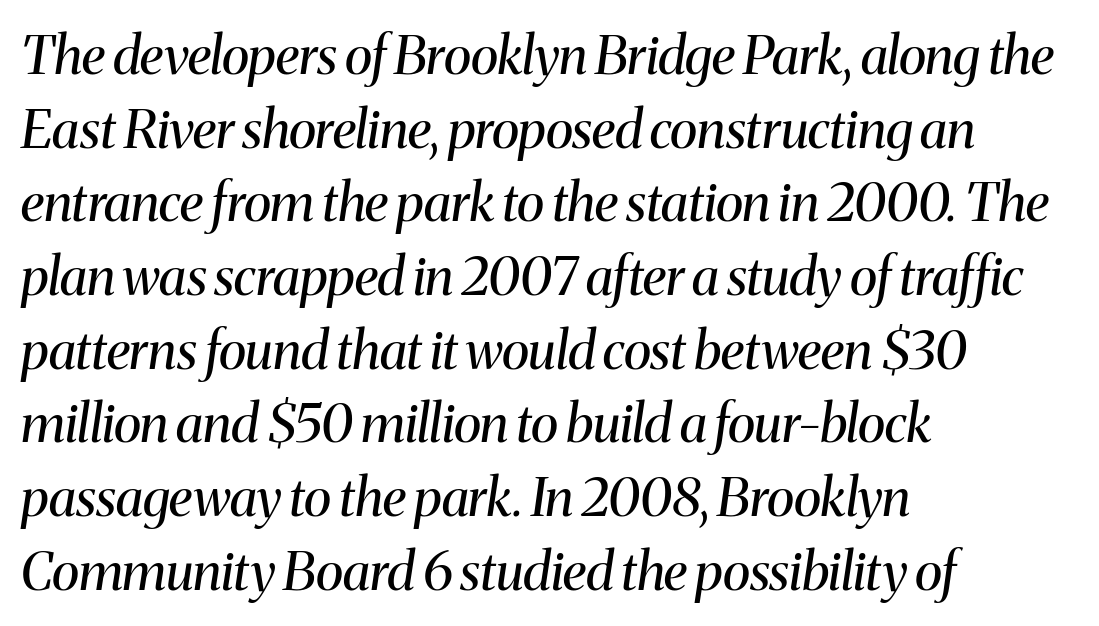
The image shows 53 px regular-weight serif type, italic (leaning right); set left-aligned, normal line spacing (1.39x), normal letter spacing, not underlined; medium stroke contrast and a medium x-height.
